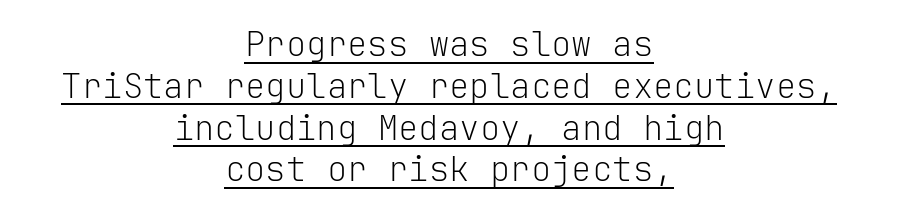
Q: Is the text bold? A: No.
Q: Is the text italic (slanted)? A: No, it is upright.
Q: Is the typeface a serif or a sans-serif typeface? A: Sans-serif.
Q: Is the text underlined? A: Yes.
Q: How is the paragraph aligned? A: Centered.
Q: Is the spacing between letters normal or unusually wide? A: Normal.
Q: Width (condensed, normal, or wide)? A: Normal.
Q: Stroke contrast? A: Low.
Q: x-height? A: Medium.
Q: Monospaced? A: Yes.
